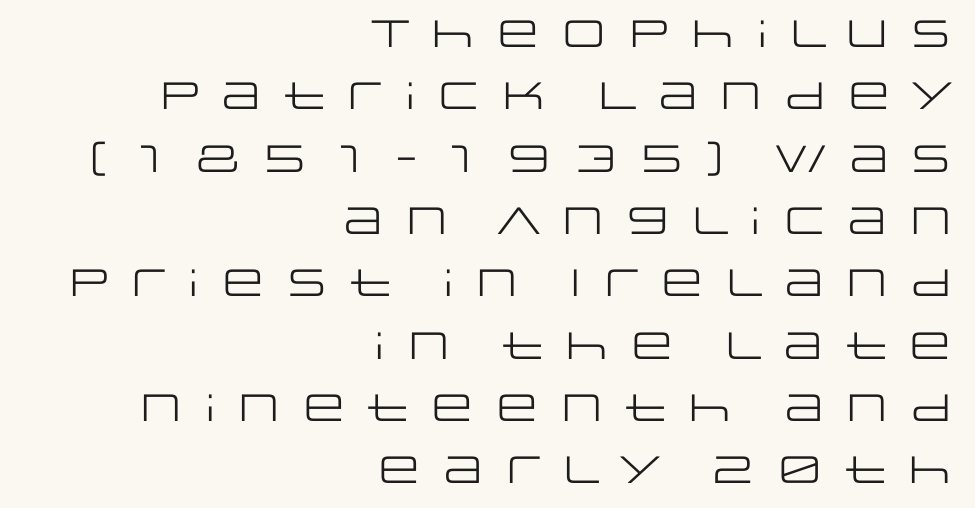
The face looks like a standard text weight, possibly lighter. No feet cap the strokes, marking this as sans-serif type. The passage shown is typed in a proportional face where columns would drift. Beneath every word, the page is bare. Evenly set lines give the paragraph a standard silhouette.
